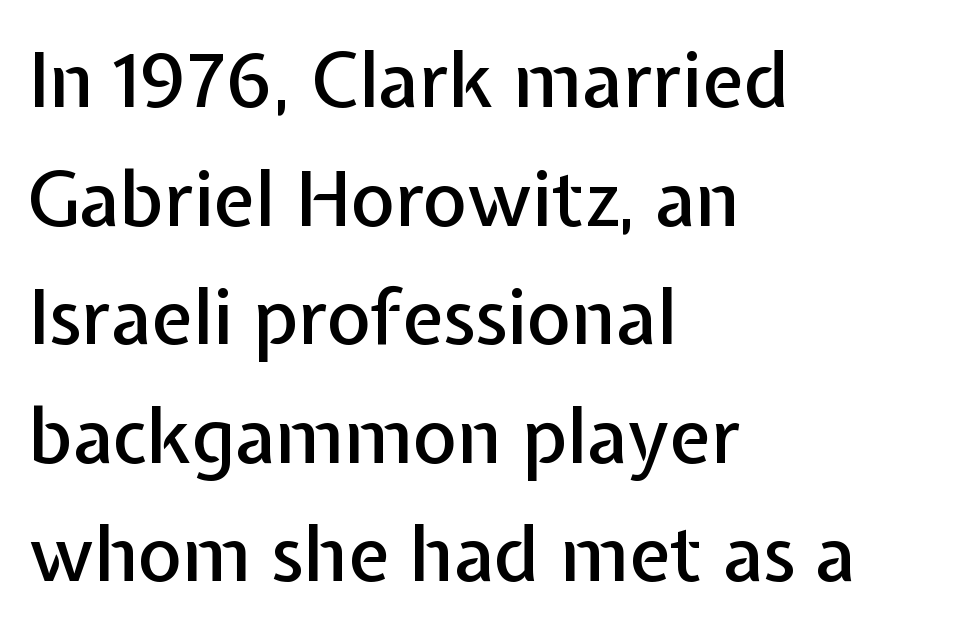
Do the characters align in a grid? No, the font is proportional. Characters follow at the spacing the type designer built in. Anything drawn beneath the words? Only blank space. Italic? Not at all — the glyphs are vertical. Teacher's note: observe the even left margin — that is flush-left alignment. In terms of leading, this rendering sits right in the middle.
